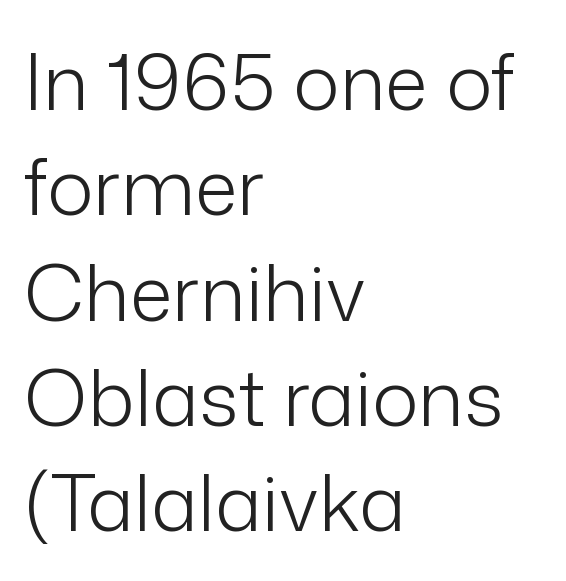
The lettering holds an erect, upright posture throughout. Rows of type keep a routine distance in the vertical direction. Beneath every word, the page is bare. No chunkiness to these letters — they're not bold. Each word holds together tightly as a unit, with standard inter-letter gaps. What kind of face is this? One without serifs — a sans.
